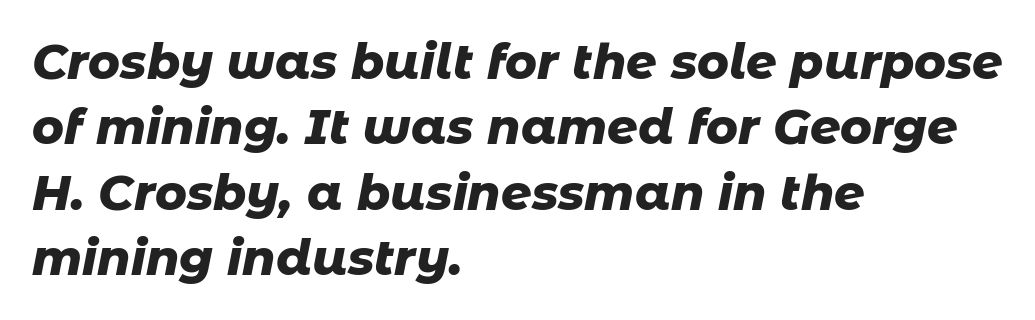
Underline: absent. Compared with typical body copy, the letter spacing here is the same. All the whitespace from short lines collects on the right. The font's italic variant was chosen for this text. Here the designer chose a conventional face with non-uniform glyph widths. A typesetter would call this leading conventional body-copy spacing.
